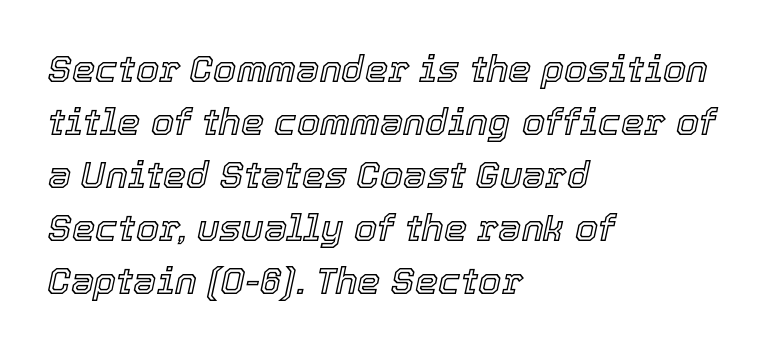
The image shows 37 px text type, italic (leaning right); set left-aligned, normal line spacing (1.43x), normal letter spacing, not underlined; a medium x-height.
